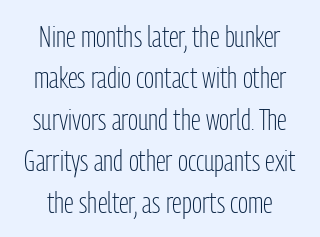
The image shows 30 px light, condensed sans-serif type, upright; set centered, normal line spacing (1.38x), normal letter spacing, not underlined; low stroke contrast and a medium x-height.
